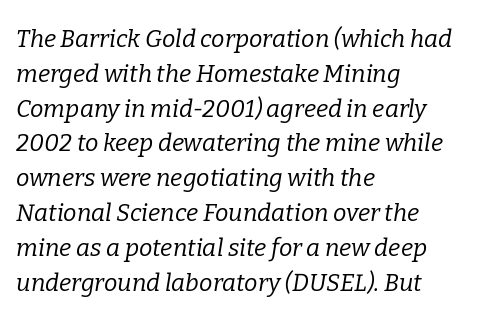
Typeset ragged right — the left edge is the straight one. The gaps between neighbouring characters are ordinary and unremarkable. The passage shown is not bold in any degree. The rows are spaced the way most documents space them.
